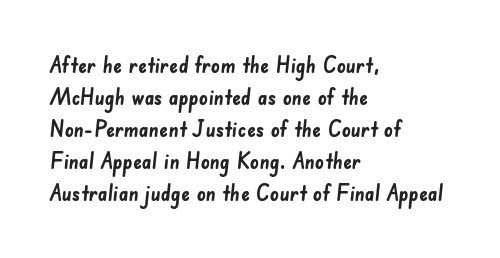
The image shows 22 px bold type; set left-aligned, normal line spacing (1.46x), normal letter spacing, not underlined.
